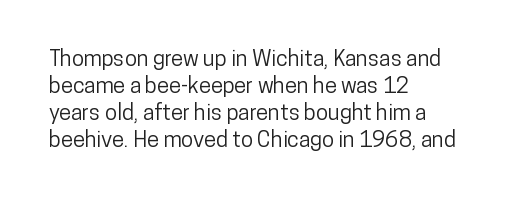
Q: Is the text italic (slanted)? A: No, it is upright.
Q: Is the text underlined? A: No.
Q: How is the paragraph aligned? A: Left-aligned.
Q: Is the spacing between letters normal or unusually wide? A: Normal.
